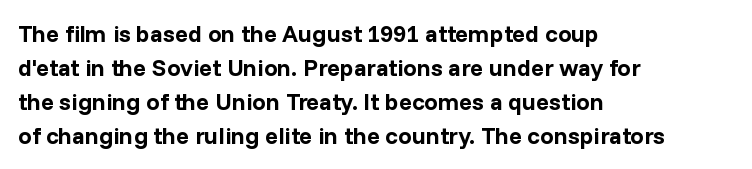
{"italic": "no", "bold": "yes", "underline": "no", "align": "left", "line_spacing": "normal", "line_spacing_ratio": 1.42, "letter_spacing": "normal", "letter_spacing_em": 0.0, "glyph_px": 24}
